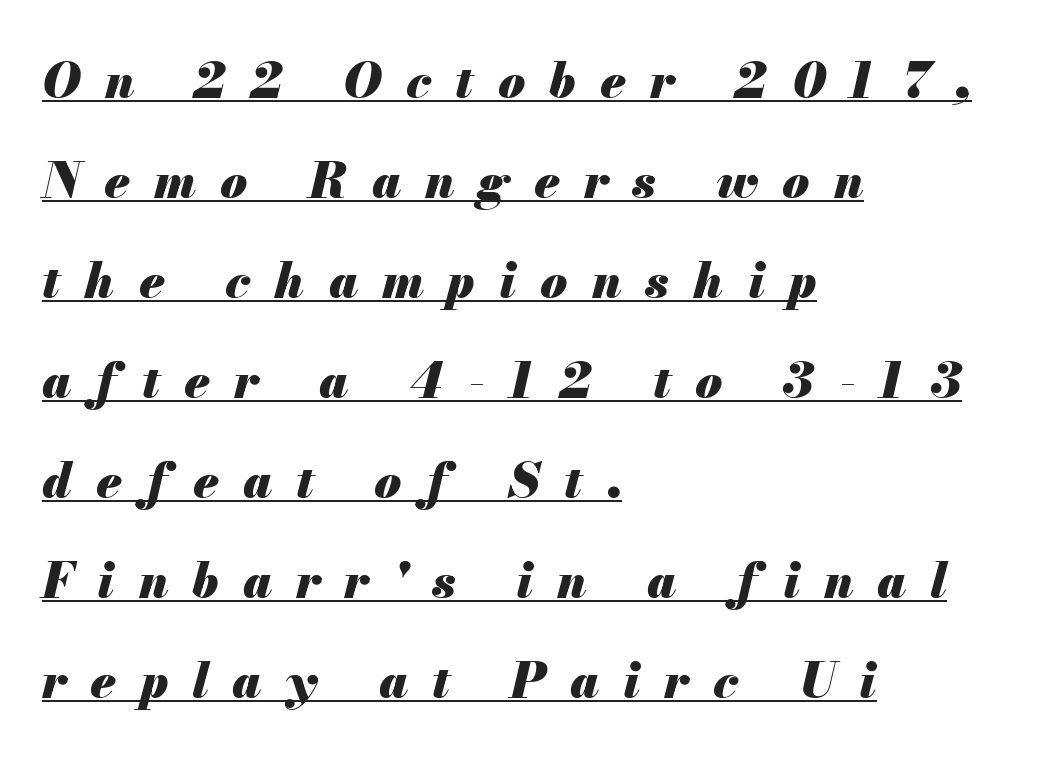
{"italic": "yes", "lean": "right", "slant_degrees": 13, "bold": "yes", "weight": "heavy", "width": "normal", "stroke_contrast": "medium", "x_height": "small", "monospaced": "no", "underline": "yes", "align": "left", "line_spacing": "loose", "line_spacing_ratio": 2.04, "letter_spacing": "wide", "letter_spacing_em": 0.49, "glyph_px": 49}
